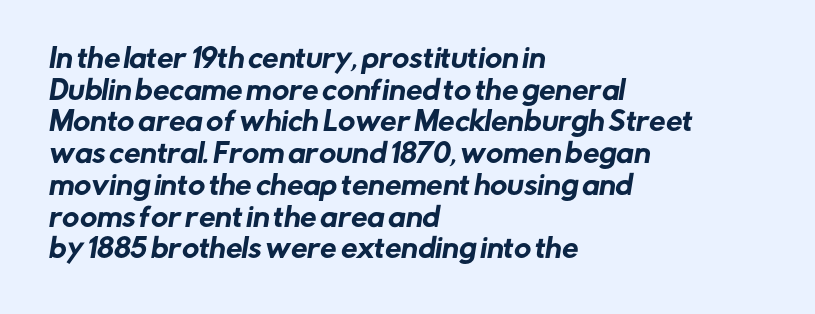
The image shows 26 px text type; set left-aligned, line spacing 1.22x, normal letter spacing, not underlined.
